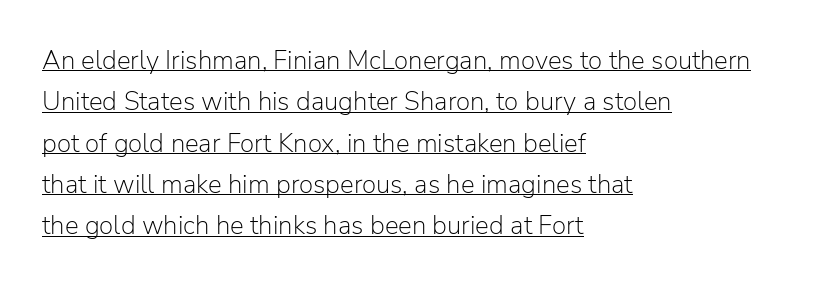
The image shows 26 px text type, upright; set left-aligned, normal line spacing (1.59x), normal letter spacing, underlined.
